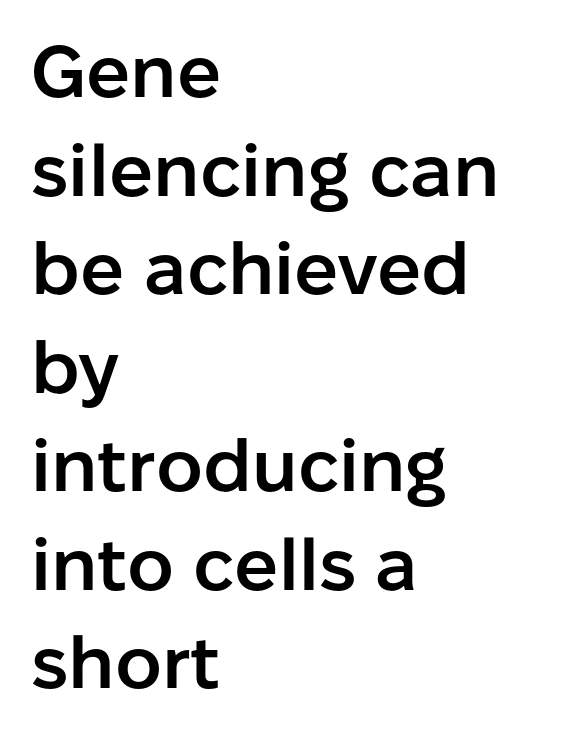
{"serif": "no", "italic": "no", "bold": "semi", "weight": "semibold", "width": "normal", "stroke_contrast": "low", "x_height": "medium", "monospaced": "no", "underline": "no", "align": "left", "line_spacing": "normal", "line_spacing_ratio": 1.35, "letter_spacing": "normal", "letter_spacing_em": 0.0, "glyph_px": 73}
